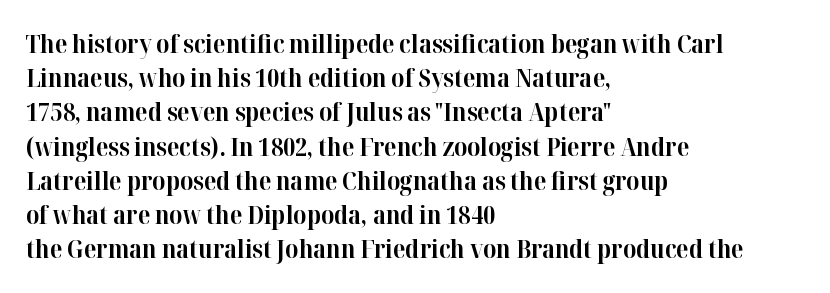
{"italic": "no", "bold": "yes", "underline": "no", "align": "left", "line_spacing": "normal", "line_spacing_ratio": 1.37, "letter_spacing": "normal", "letter_spacing_em": 0.0, "glyph_px": 25}
